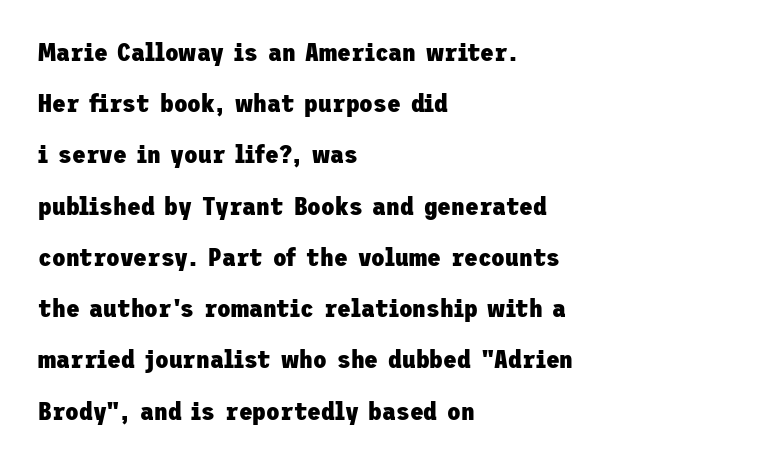
Q: Is the text bold? A: Yes.
Q: Is the text italic (slanted)? A: No, it is upright.
Q: Is the text underlined? A: No.
Q: How is the paragraph aligned? A: Left-aligned.
Q: Is the spacing between letters normal or unusually wide? A: Normal.
Q: Is the spacing between lines tight, normal or loose? A: Loose.
